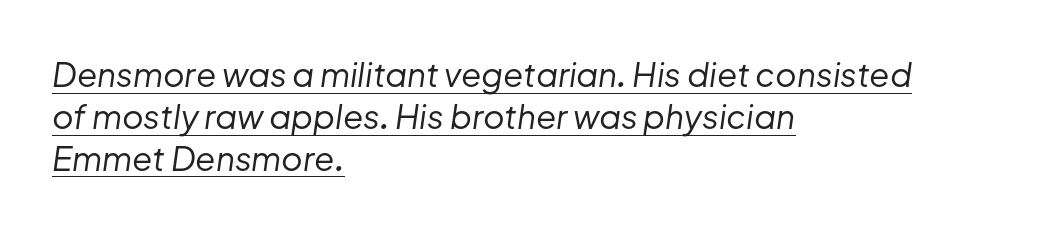
Default kerning and tracking; the words read as compact shapes. The letters are slanted; this is an italic face. Leftover space on each line is placed entirely after the last word. Vertically, the passage feels balanced, rows spaced as you'd expect. Think of a printed novel: that variable character pitch is what you see here.
